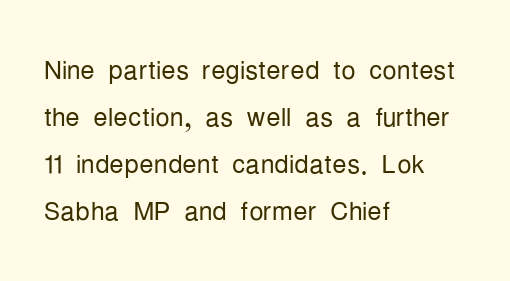
Q: Is the text bold? A: No.
Q: Is the text italic (slanted)? A: No, it is upright.
Q: Is the typeface a serif or a sans-serif typeface? A: Sans-serif.
Q: Is the text underlined? A: No.
Q: How is the paragraph aligned? A: Left-aligned.
Q: Is the spacing between letters normal or unusually wide? A: Normal.
Q: Is the spacing between lines tight, normal or loose? A: Normal.
Q: Width (condensed, normal, or wide)? A: Condensed.
Q: Stroke contrast? A: Low.
Q: x-height? A: Medium.
Q: Monospaced? A: No.
